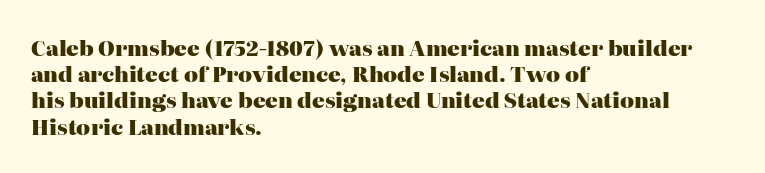
Does the weight exceed regular? Yes, all the way to bold. A typesetter would mark this as roman, not italic. The glyphs are unaccompanied by any horizontal stroke below them. Interline gaps are of average width in this sample. The horizontal fit of the characters is conventional and even.
